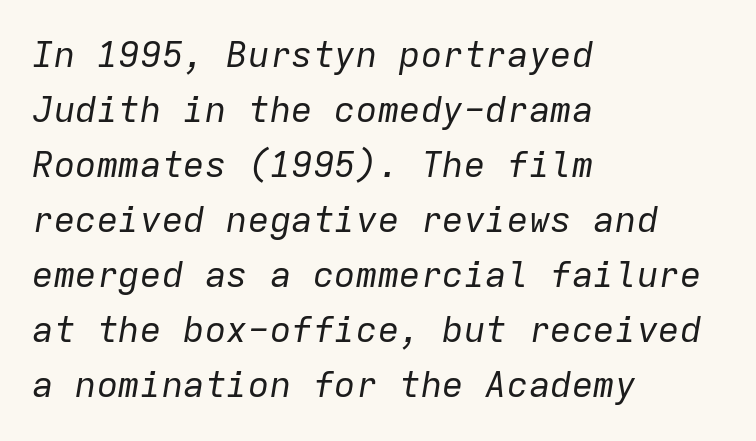
{"italic": "yes", "lean": "right", "slant_degrees": 9, "bold": "no", "weight": "regular", "width": "normal", "stroke_contrast": "low", "x_height": "medium", "monospaced": "yes", "underline": "no", "align": "left", "line_spacing": "normal", "line_spacing_ratio": 1.53, "letter_spacing": "normal", "letter_spacing_em": 0.0, "glyph_px": 36}
